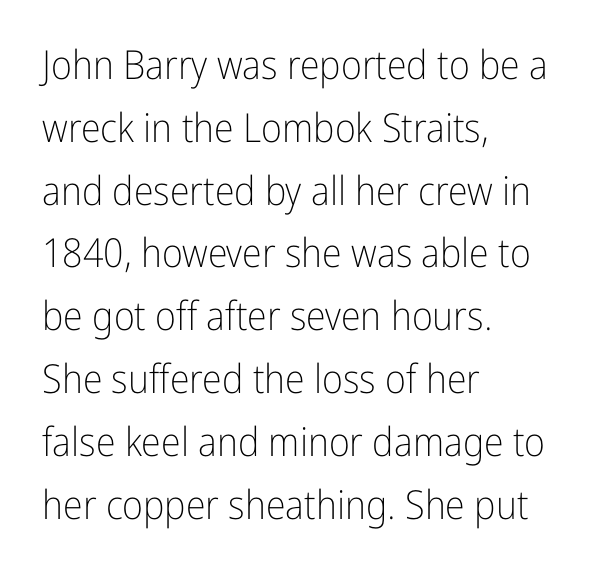
Is the letter spacing exaggerated? No — it looks like the ordinary default. You could not count columns in this text — the font is proportionally spaced. The rag falls on the right side of this text block. This sample uses a sans-serif face.
